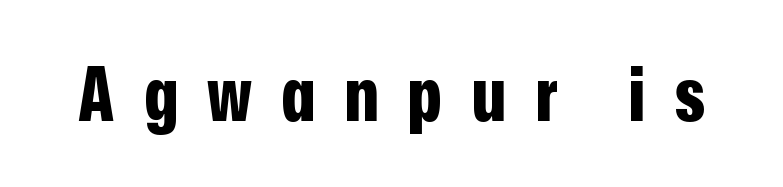
Q: Is the text bold? A: Yes.
Q: Is the text italic (slanted)? A: No, it is upright.
Q: Is the typeface a serif or a sans-serif typeface? A: Sans-serif.
Q: Is the text underlined? A: No.
Q: Is the spacing between letters normal or unusually wide? A: Unusually wide.
Q: Width (condensed, normal, or wide)? A: Condensed.
Q: Stroke contrast? A: Low.
Q: x-height? A: Medium.
Q: Monospaced? A: No.
